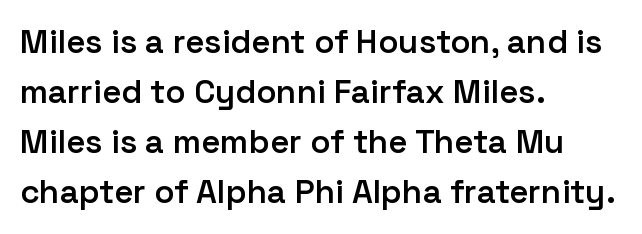
Q: Is the text bold? A: Semi-bold.
Q: Is the text italic (slanted)? A: No, it is upright.
Q: Is the typeface a serif or a sans-serif typeface? A: Sans-serif.
Q: Is the text underlined? A: No.
Q: How is the paragraph aligned? A: Left-aligned.
Q: Is the spacing between letters normal or unusually wide? A: Normal.
Q: Is the spacing between lines tight, normal or loose? A: Normal.
Q: Width (condensed, normal, or wide)? A: Normal.
Q: Stroke contrast? A: Low.
Q: x-height? A: Medium.
Q: Monospaced? A: No.
